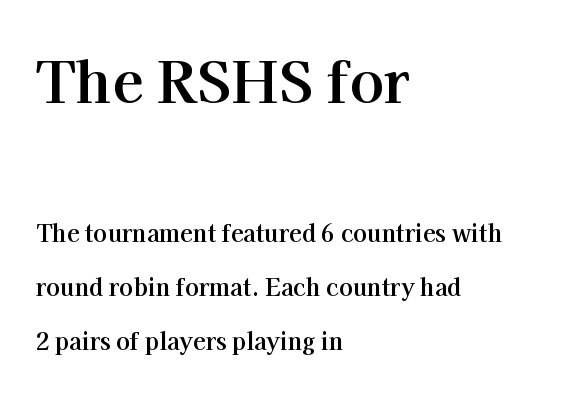
{"serif": "yes", "italic": "no", "bold": "yes", "weight": "bold", "width": "normal", "stroke_contrast": "high", "x_height": "medium", "monospaced": "no", "underline": "no", "align": "left", "line_spacing": "loose", "line_spacing_ratio": 2.34, "letter_spacing": "normal", "letter_spacing_em": 0.0, "larger_block": "first", "size_ratio": 2.48, "glyph_px": 57}
